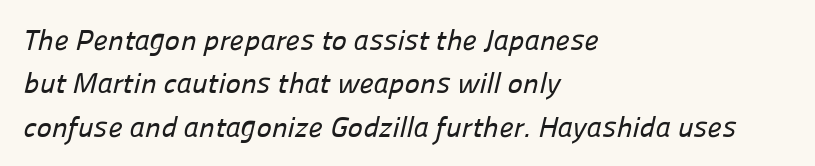
{"serif": "no", "width": "normal", "stroke_contrast": "low", "x_height": "medium", "monospaced": "no", "underline": "no", "align": "left", "line_spacing": "normal", "line_spacing_ratio": 1.5, "letter_spacing": "normal", "letter_spacing_em": 0.0, "glyph_px": 29}
